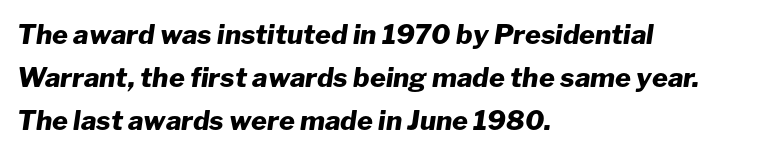
{"italic": "yes", "lean": "right", "slant_degrees": 8, "bold": "yes", "underline": "no", "align": "left", "line_spacing": "normal", "line_spacing_ratio": 1.59, "letter_spacing": "normal", "letter_spacing_em": 0.0, "glyph_px": 27}
